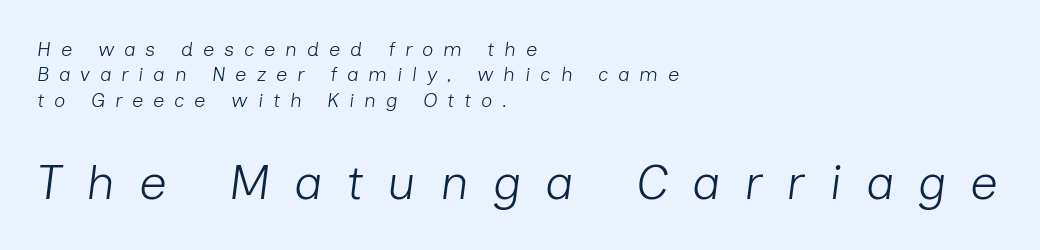
Proportional: the letters do not fall into vertical columns. Beneath every word, the page is bare. The specimen reads as italic at a glance. Casual observation: everything's shoved over to the left. The designer left line spacing at the default. The letterforms stand isolated, each surrounded by extra space.
